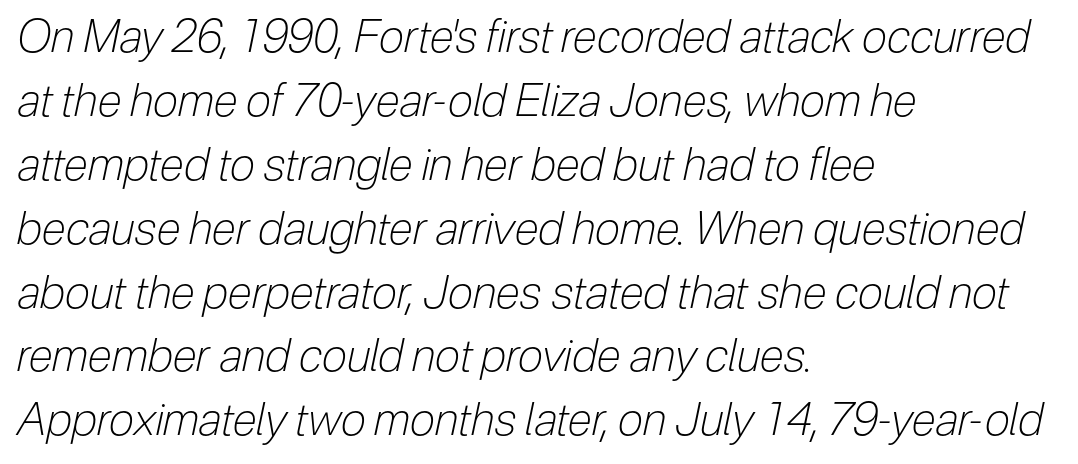
The image shows 45 px light, condensed type, italic (leaning right); set left-aligned, normal line spacing (1.42x), normal letter spacing, not underlined; low stroke contrast and a medium x-height.
